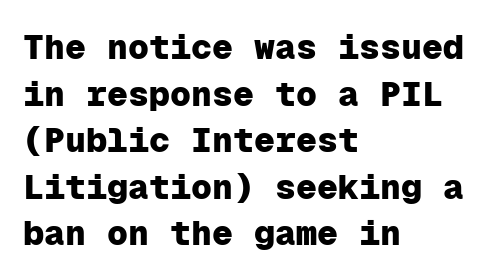
Note the uniform advance width — an 'i' takes as much space as an 'm'. In terms of letterform style, serifs are entirely absent. These lines sit exactly where default settings would place them. Here the glyphs are tracked normally, forming tight word shapes. No word sits above an underline.
